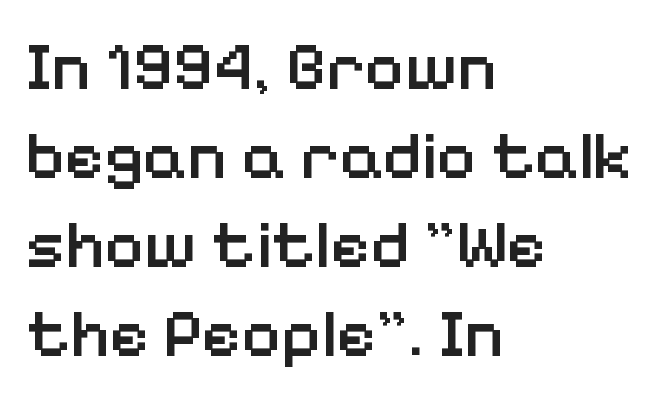
The image shows 68 px semibold sans-serif type, upright; set left-aligned, normal line spacing (1.31x), normal letter spacing, not underlined; low stroke contrast and a medium x-height.
